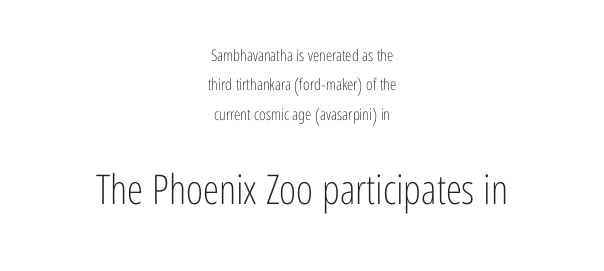
Q: Is the text bold? A: No.
Q: Is the text italic (slanted)? A: No, it is upright.
Q: Is the typeface a serif or a sans-serif typeface? A: Sans-serif.
Q: Is the text underlined? A: No.
Q: How is the paragraph aligned? A: Centered.
Q: Is the spacing between letters normal or unusually wide? A: Normal.
Q: Which block of text is set in a larger size, the first (top) or the second (bottom)? A: The second (bottom) one.
Q: Width (condensed, normal, or wide)? A: Condensed.
Q: Stroke contrast? A: Low.
Q: x-height? A: Medium.
Q: Monospaced? A: No.
